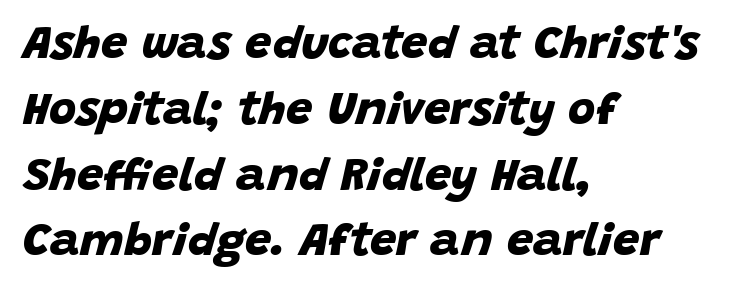
Q: Is the text bold? A: Yes.
Q: Is the typeface a serif or a sans-serif typeface? A: Sans-serif.
Q: Is the text underlined? A: No.
Q: How is the paragraph aligned? A: Left-aligned.
Q: Is the spacing between letters normal or unusually wide? A: Normal.
Q: Is the spacing between lines tight, normal or loose? A: Normal.
Q: Width (condensed, normal, or wide)? A: Normal.
Q: Stroke contrast? A: Low.
Q: x-height? A: Large.
Q: Monospaced? A: No.
